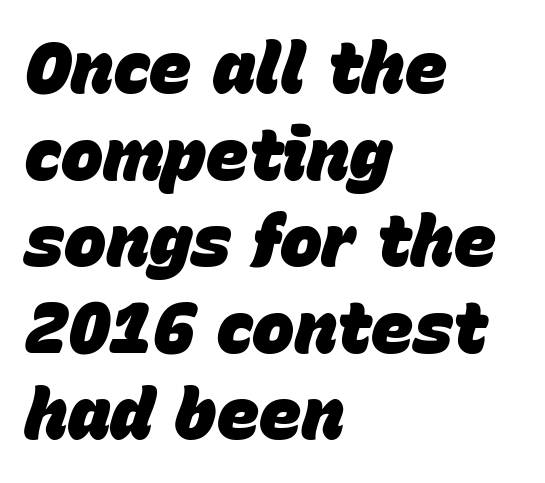
{"italic": "yes", "lean": "right", "slant_degrees": 15, "bold": "yes", "weight": "heavy", "width": "normal", "stroke_contrast": "low", "x_height": "large", "monospaced": "no", "underline": "no", "align": "left", "line_spacing_ratio": 1.22, "letter_spacing": "normal", "letter_spacing_em": 0.0, "glyph_px": 71}
